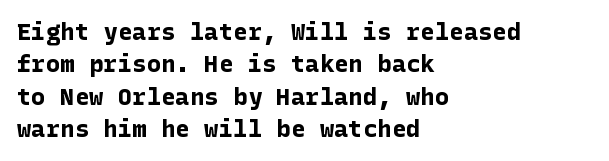
{"italic": "no", "bold": "yes", "underline": "no", "align": "left", "line_spacing": "normal", "line_spacing_ratio": 1.35, "letter_spacing": "normal", "letter_spacing_em": 0.0, "glyph_px": 24}
